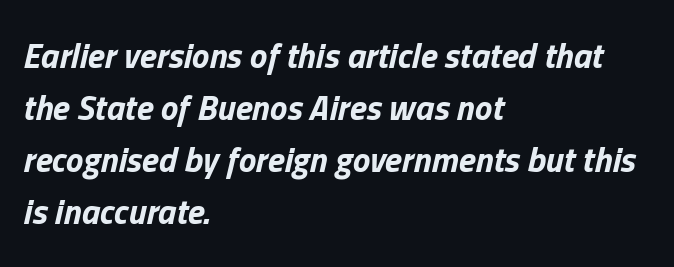
Q: Is the text bold? A: Yes.
Q: Is the text italic (slanted)? A: Yes, it leans right by about 13 degrees.
Q: Is the text underlined? A: No.
Q: How is the paragraph aligned? A: Left-aligned.
Q: Is the spacing between letters normal or unusually wide? A: Normal.
Q: Is the spacing between lines tight, normal or loose? A: Normal.
Q: Width (condensed, normal, or wide)? A: Normal.
Q: Stroke contrast? A: Low.
Q: x-height? A: Medium.
Q: Monospaced? A: No.
